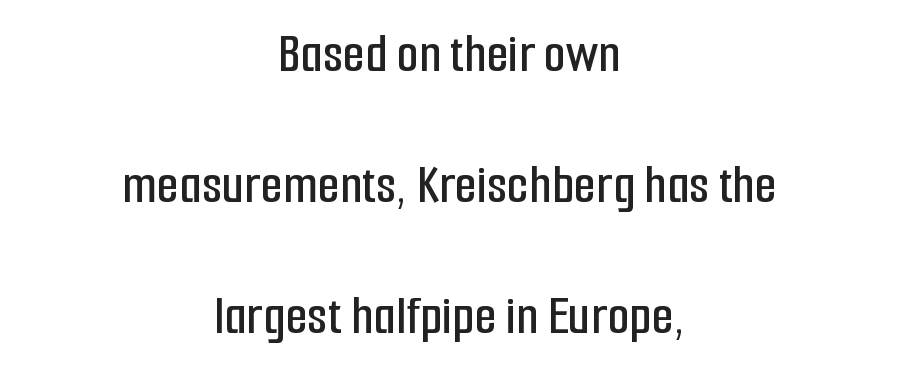
The lines in this sample share a center point and differ in where they start and stop. The rendering uses natural spacing where letterforms have individual widths. Airy leading. The space beneath each line is pristine and unruled.
